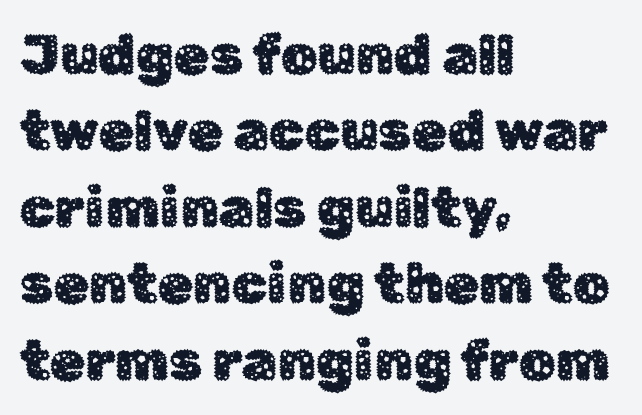
Q: Is the text italic (slanted)? A: No, it is upright.
Q: Is the typeface a serif or a sans-serif typeface? A: Sans-serif.
Q: Is the text underlined? A: No.
Q: How is the paragraph aligned? A: Left-aligned.
Q: Is the spacing between letters normal or unusually wide? A: Normal.
Q: Is the spacing between lines tight, normal or loose? A: Normal.
Q: Width (condensed, normal, or wide)? A: Normal.
Q: Stroke contrast? A: Low.
Q: x-height? A: Medium.
Q: Monospaced? A: No.
